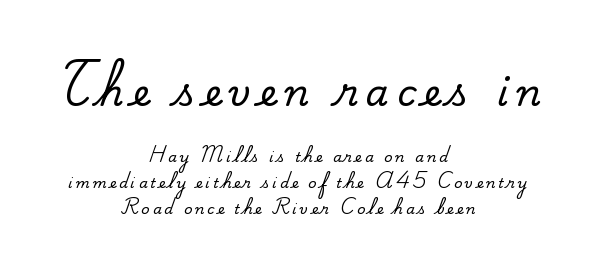
{"serif": "yes", "width": "normal", "stroke_contrast": "medium", "x_height": "small", "monospaced": "no", "underline": "no", "align": "center", "line_spacing_ratio": 1.85, "letter_spacing": "wide", "letter_spacing_em": 0.22, "larger_block": "first", "size_ratio": 2.64, "glyph_px": 37}
